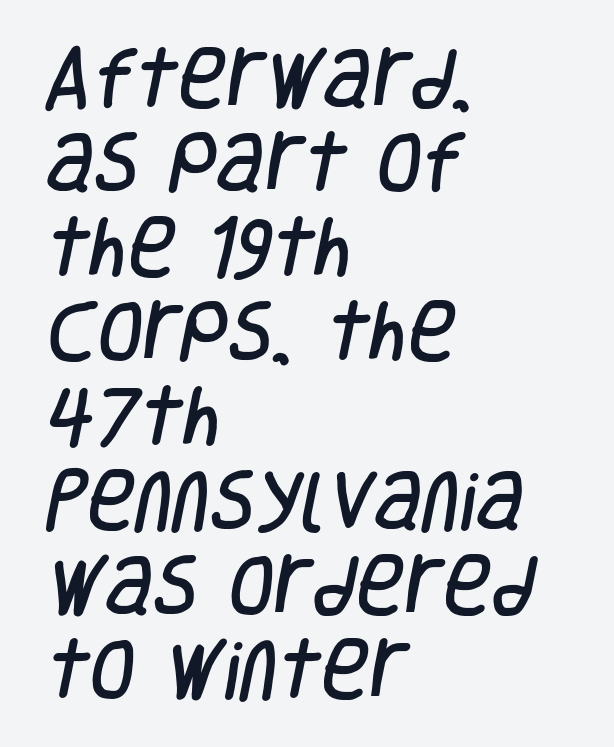
{"serif": "no", "width": "condensed", "stroke_contrast": "low", "x_height": "large", "monospaced": "no", "underline": "no", "align": "left", "line_spacing": "normal", "line_spacing_ratio": 1.28, "letter_spacing": "normal", "letter_spacing_em": 0.0, "glyph_px": 66}
